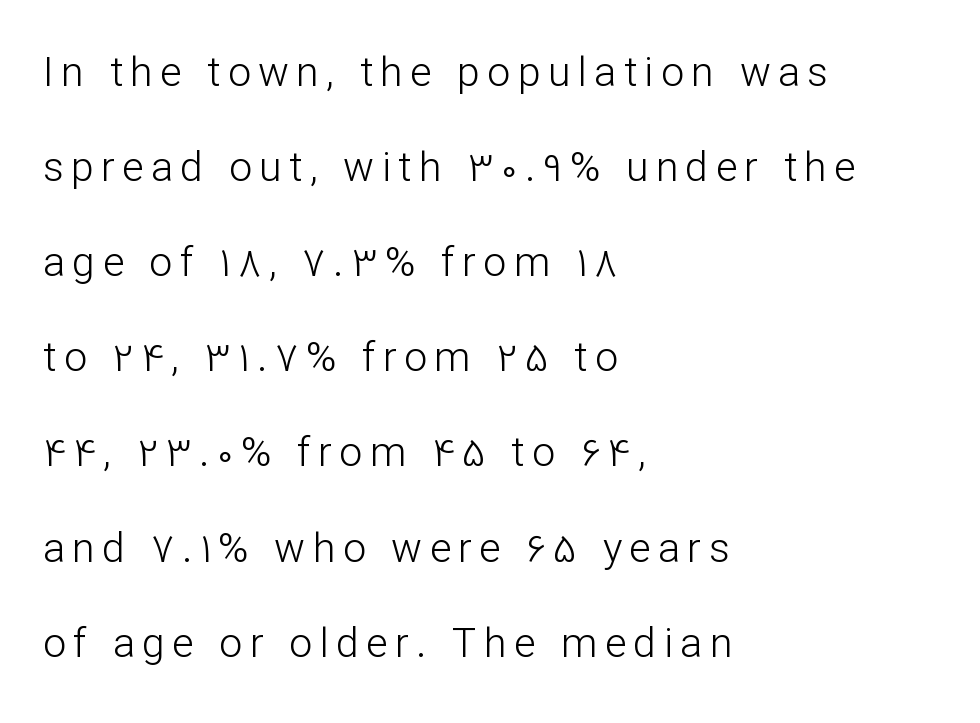
{"serif": "no", "italic": "no", "bold": "no", "weight": "light", "width": "normal", "stroke_contrast": "low", "x_height": "medium", "monospaced": "no", "underline": "no", "align": "left", "line_spacing": "loose", "line_spacing_ratio": 2.32, "glyph_px": 41}
